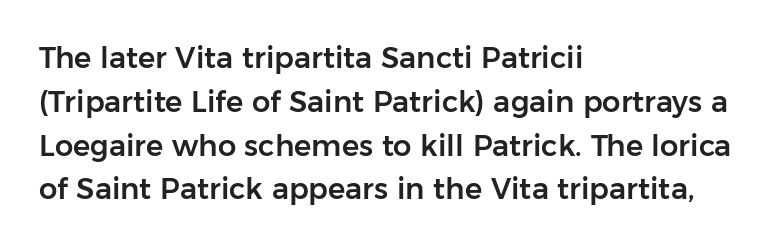
{"serif": "no", "italic": "no", "width": "normal", "stroke_contrast": "low", "x_height": "medium", "monospaced": "no", "underline": "no", "align": "left", "line_spacing": "normal", "line_spacing_ratio": 1.51, "letter_spacing": "normal", "letter_spacing_em": 0.0, "glyph_px": 29}
